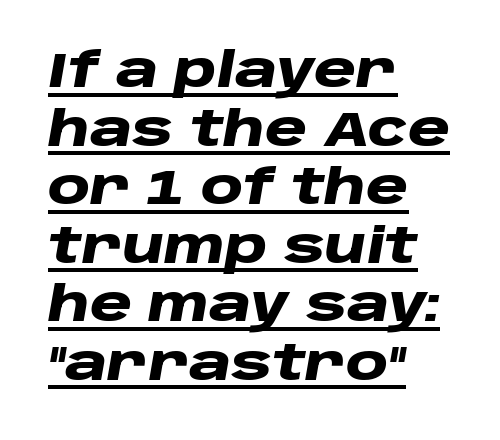
The image shows 48 px heavy, wide type, italic (leaning right); set left-aligned, line spacing 1.22x, normal letter spacing, underlined; low stroke contrast and a large x-height.
